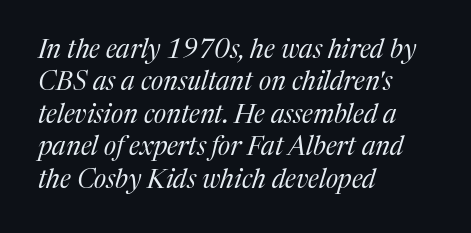
Which margin do the lines hug? The left one — the right edge is uneven. Type without underlining. Observe the ordinary spacing: letters are neighbours, not strangers. Evenly set lines give the paragraph a standard silhouette. The strokes carry an ordinary text weight at most.
